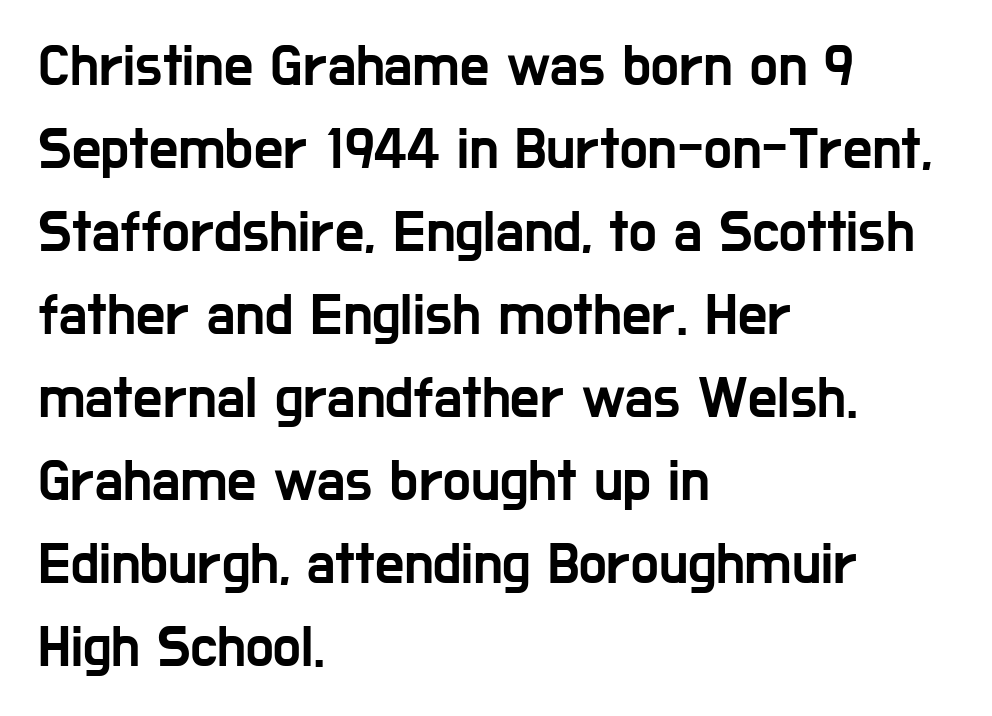
The block of text has a typical density, with ordinary space between rows. Character widths vary here, with narrow letters taking less room than wide ones. Where is the straight margin? On the left. The horizontal fit of the characters is conventional and even.
